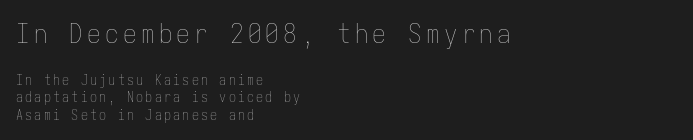
The font's upright variant was chosen for this text. Vertical stems look standard width or narrower in stroke. Leftover space on each line is placed entirely after the last word. Which chunk is bigger? The first one — the top block dwarfs the bottom. Nobody drew a line under any word here.
